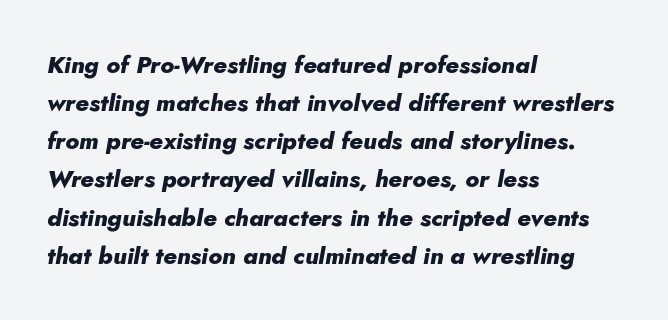
The image shows 24 px bold type, italic (leaning right); set left-aligned, normal line spacing (1.59x), normal letter spacing, not underlined.
